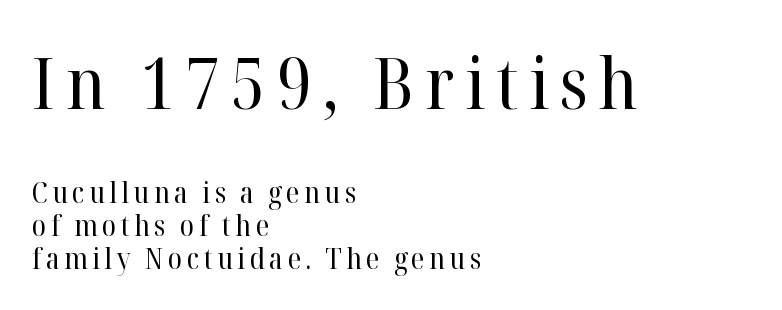
The image shows 72 px regular-weight serif type, upright; set left-aligned, tight line spacing (1.14x), not underlined; the first (top) block is 2.48x larger; high stroke contrast and a medium x-height.
